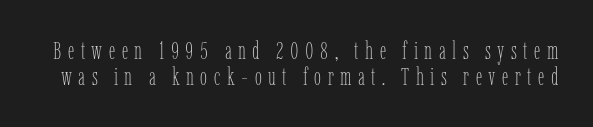
Q: Is the text bold? A: No.
Q: Is the text italic (slanted)? A: No, it is upright.
Q: Is the text underlined? A: No.
Q: Is the spacing between letters normal or unusually wide? A: Unusually wide.
Q: Is the spacing between lines tight, normal or loose? A: Tight.
